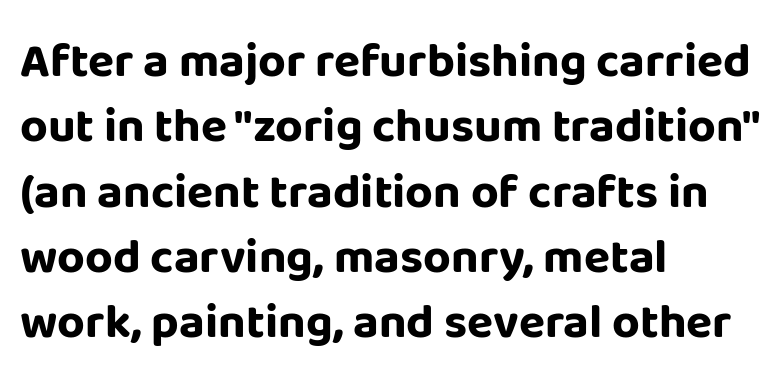
Q: Is the text bold? A: Yes.
Q: Is the text italic (slanted)? A: No, it is upright.
Q: Is the typeface a serif or a sans-serif typeface? A: Sans-serif.
Q: Is the text underlined? A: No.
Q: How is the paragraph aligned? A: Left-aligned.
Q: Is the spacing between letters normal or unusually wide? A: Normal.
Q: Is the spacing between lines tight, normal or loose? A: Normal.
Q: Width (condensed, normal, or wide)? A: Normal.
Q: Stroke contrast? A: Low.
Q: x-height? A: Large.
Q: Monospaced? A: No.
